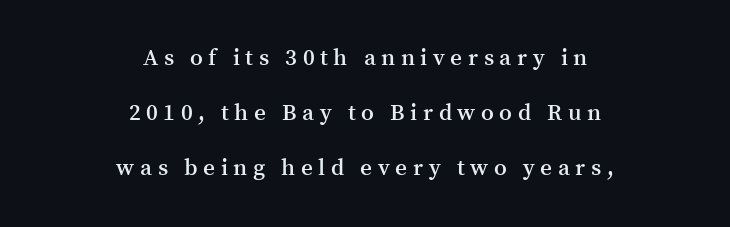
The image shows 23 px text type, upright; set centered, loose line spacing (2.4x), unusually wide letter spacing (+0.24 em), not underlined.
